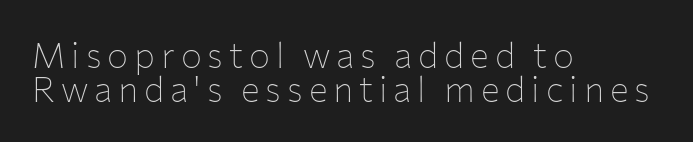
Q: Is the text bold? A: No.
Q: Is the text italic (slanted)? A: No, it is upright.
Q: Is the typeface a serif or a sans-serif typeface? A: Sans-serif.
Q: Is the text underlined? A: No.
Q: How is the paragraph aligned? A: Left-aligned.
Q: Is the spacing between lines tight, normal or loose? A: Tight.
Q: Width (condensed, normal, or wide)? A: Normal.
Q: Stroke contrast? A: Low.
Q: x-height? A: Medium.
Q: Monospaced? A: No.
